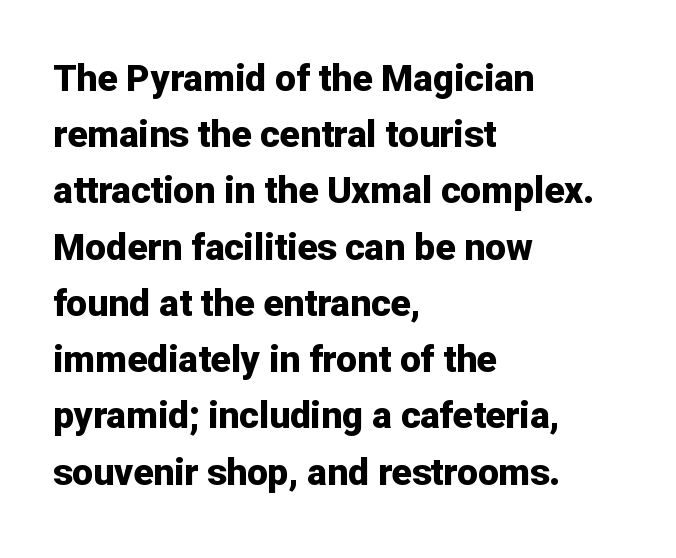
Q: Is the text bold? A: Yes.
Q: Is the text italic (slanted)? A: No, it is upright.
Q: Is the typeface a serif or a sans-serif typeface? A: Sans-serif.
Q: Is the text underlined? A: No.
Q: How is the paragraph aligned? A: Left-aligned.
Q: Is the spacing between letters normal or unusually wide? A: Normal.
Q: Is the spacing between lines tight, normal or loose? A: Normal.
Q: Width (condensed, normal, or wide)? A: Normal.
Q: Stroke contrast? A: Low.
Q: x-height? A: Medium.
Q: Monospaced? A: No.
